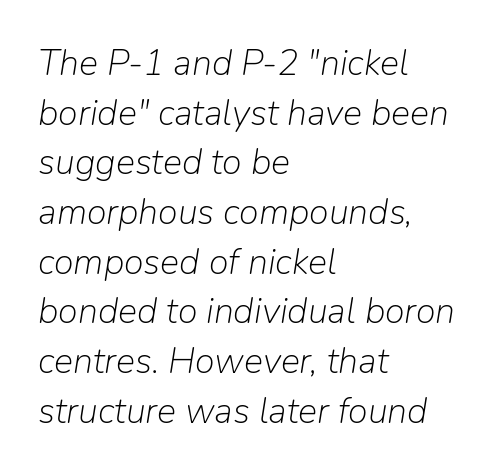
These lines stack with their left ends in a neat column. The rendering keeps characters at their native spacing. You could not count columns in this text — the font is proportionally spaced. Caption: face not bold, strokes unweighted. The leading is moderate, giving the passage an even texture. Compared with ordinary roman type, these characters are visibly tilted.
